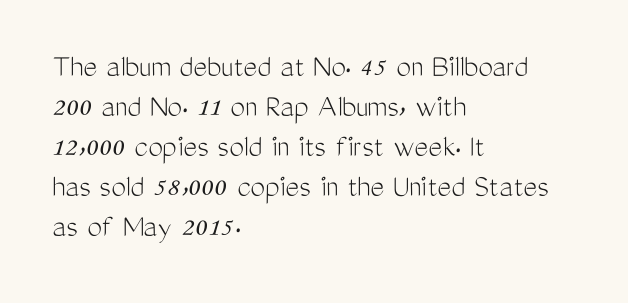
Q: Is the text bold? A: No.
Q: Is the text italic (slanted)? A: No, it is upright.
Q: Is the typeface a serif or a sans-serif typeface? A: Sans-serif.
Q: Is the text underlined? A: No.
Q: How is the paragraph aligned? A: Left-aligned.
Q: Is the spacing between letters normal or unusually wide? A: Normal.
Q: Width (condensed, normal, or wide)? A: Condensed.
Q: Stroke contrast? A: Medium.
Q: x-height? A: Medium.
Q: Monospaced? A: No.
